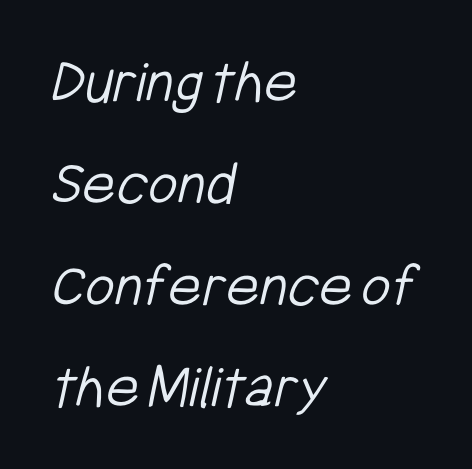
Do the characters align in a grid? No, the font is proportional. In terms of leading, this rendering sits right in the middle. The weight tops out at a normal text grade. You can tell from the bare stems that sans-serif type was used. Tracking here is standard; glyphs follow each other at the usual distance. No word sits above an underline.
